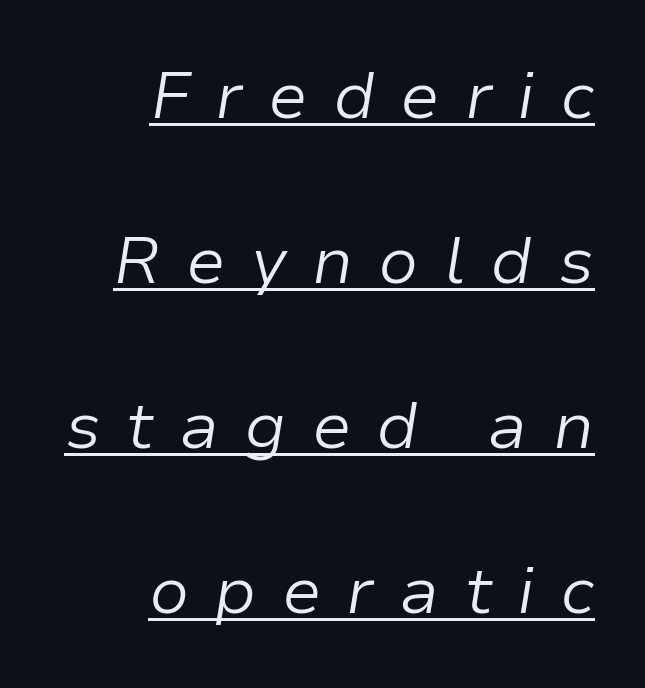
Q: Is the text bold? A: No.
Q: Is the text italic (slanted)? A: Yes, it leans right by about 9 degrees.
Q: Is the text underlined? A: Yes.
Q: How is the paragraph aligned? A: Right-aligned.
Q: Is the spacing between letters normal or unusually wide? A: Unusually wide.
Q: Is the spacing between lines tight, normal or loose? A: Loose.
Q: Width (condensed, normal, or wide)? A: Normal.
Q: Stroke contrast? A: Low.
Q: x-height? A: Medium.
Q: Monospaced? A: No.
